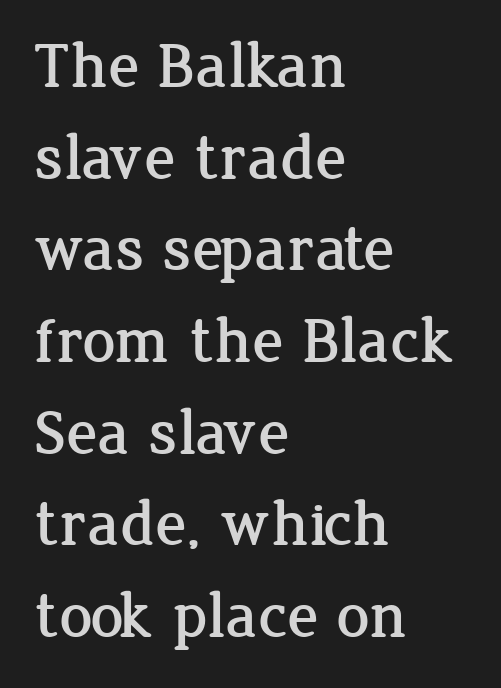
The image shows 65 px serif type, upright; set left-aligned, normal line spacing (1.41x), normal letter spacing, not underlined; low stroke contrast and a medium x-height.
